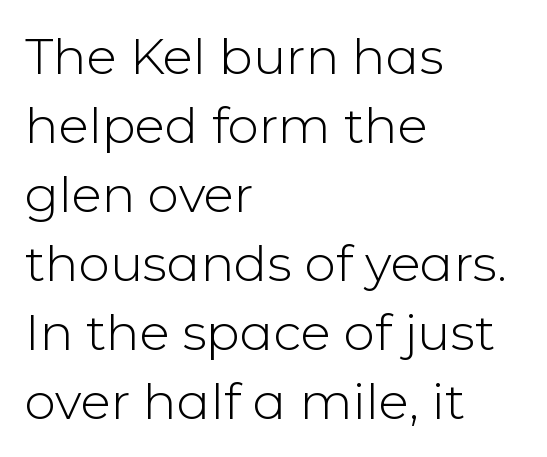
Q: Is the text bold? A: No.
Q: Is the text italic (slanted)? A: No, it is upright.
Q: Is the typeface a serif or a sans-serif typeface? A: Sans-serif.
Q: Is the text underlined? A: No.
Q: How is the paragraph aligned? A: Left-aligned.
Q: Is the spacing between letters normal or unusually wide? A: Normal.
Q: Is the spacing between lines tight, normal or loose? A: Normal.
Q: Width (condensed, normal, or wide)? A: Normal.
Q: Stroke contrast? A: Low.
Q: x-height? A: Medium.
Q: Monospaced? A: No.
